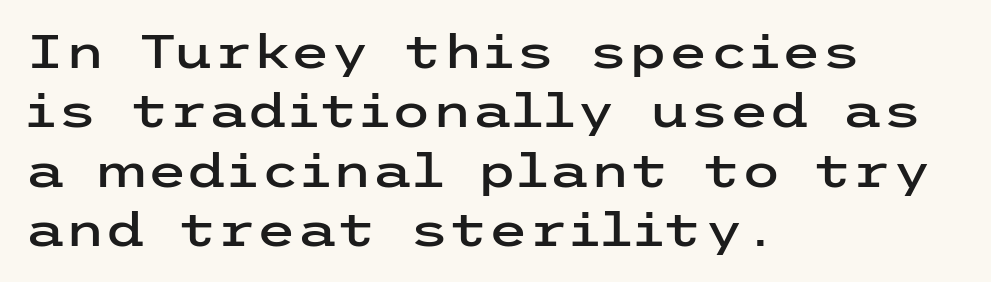
{"serif": "no", "italic": "no", "width": "wide", "stroke_contrast": "low", "x_height": "medium", "underline": "no", "align": "left", "line_spacing": "normal", "line_spacing_ratio": 1.29, "letter_spacing": "normal", "letter_spacing_em": 0.0, "glyph_px": 46}
